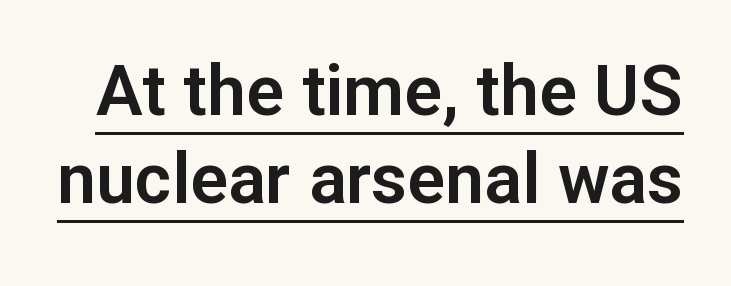
The image shows 70 px sans-serif type, upright; set normal line spacing (1.26x), normal letter spacing, underlined; low stroke contrast and a medium x-height.
